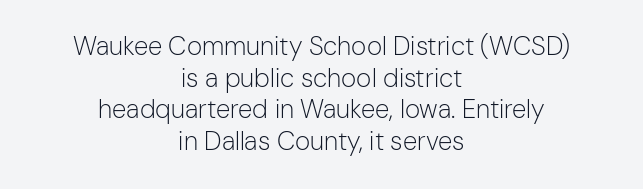
{"italic": "no", "bold": "no", "underline": "no", "align": "center", "line_spacing_ratio": 1.22, "letter_spacing": "normal", "letter_spacing_em": 0.0, "glyph_px": 26}
